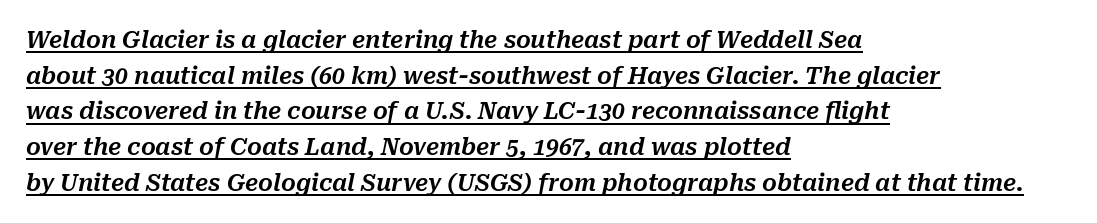
Q: Is the text italic (slanted)? A: Yes, it leans right by about 10 degrees.
Q: Is the text underlined? A: Yes.
Q: How is the paragraph aligned? A: Left-aligned.
Q: Is the spacing between letters normal or unusually wide? A: Normal.
Q: Is the spacing between lines tight, normal or loose? A: Normal.
